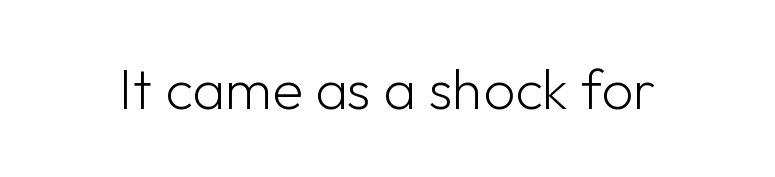
The image shows 56 px light sans-serif type, upright; set normal letter spacing, not underlined; low stroke contrast and a medium x-height.
